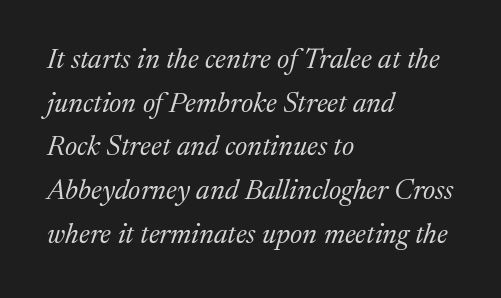
You could not count columns in this text — the font is proportionally spaced. Honestly, the row spacing looks completely unremarkable. These lines stack with their left ends in a neat column. Descenders hang freely into open space. The strokes carry an ordinary text weight at most. This is serif lettering, the kind often seen in printed books.
